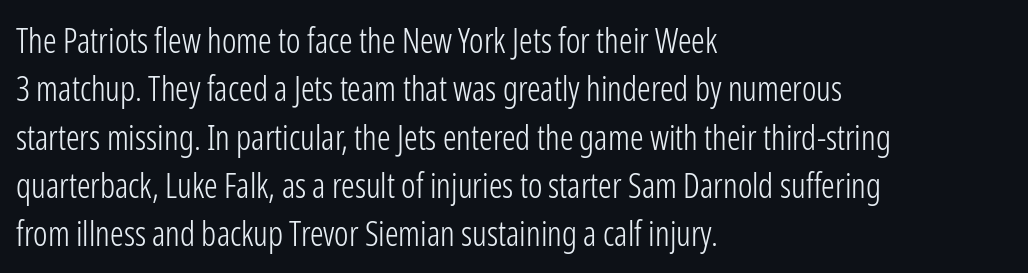
{"serif": "no", "italic": "no", "bold": "no", "weight": "light", "width": "condensed", "stroke_contrast": "low", "x_height": "medium", "monospaced": "no", "underline": "no", "align": "left", "line_spacing": "normal", "line_spacing_ratio": 1.42, "letter_spacing": "normal", "letter_spacing_em": 0.0, "glyph_px": 34}
